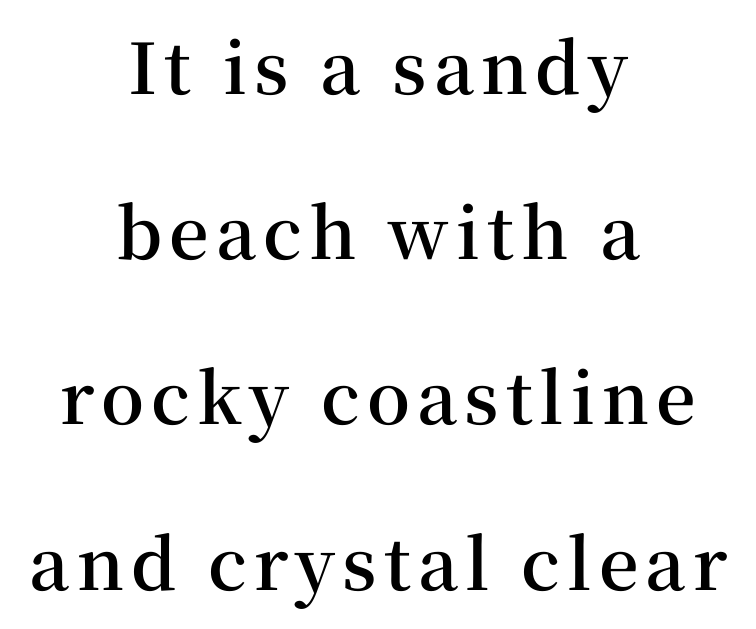
The image shows 70 px semibold serif type, upright; set centered, loose line spacing (2.36x), not underlined; medium stroke contrast and a medium x-height.
